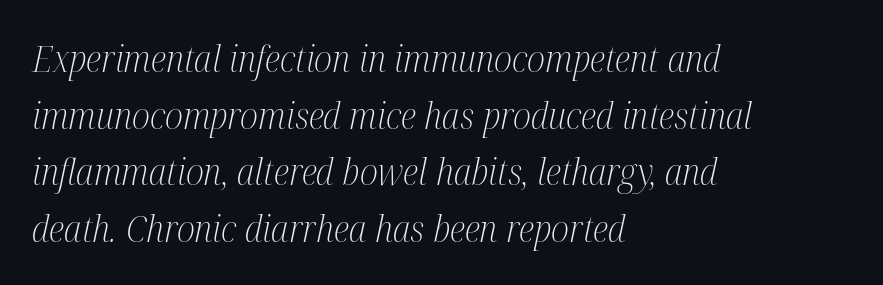
Q: Is the text bold? A: No.
Q: Is the text italic (slanted)? A: Yes, it leans right by about 12 degrees.
Q: Is the typeface a serif or a sans-serif typeface? A: Serif.
Q: Is the text underlined? A: No.
Q: How is the paragraph aligned? A: Left-aligned.
Q: Is the spacing between letters normal or unusually wide? A: Normal.
Q: Is the spacing between lines tight, normal or loose? A: Normal.
Q: Width (condensed, normal, or wide)? A: Condensed.
Q: Stroke contrast? A: Medium.
Q: x-height? A: Medium.
Q: Monospaced? A: No.
